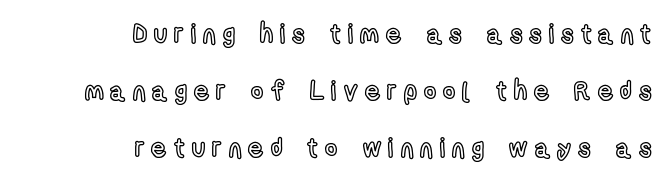
These lines stand farther apart than default settings would place them. Nobody drew a line under any word here. Teacher's note: observe the even right margin — that is flush-right alignment. Is there any slant? The stems are plumb. The letterforms stand isolated, each surrounded by extra space.
